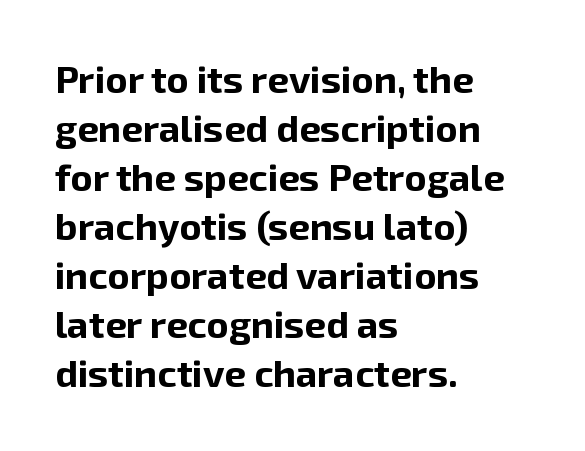
The letters stand upright; this is a roman face. These lines stack with their left ends in a neat column. Reading down the column, the eye jumps a familiar distance to each next line. A typesetter would call this proportional, since set widths differ per character.
